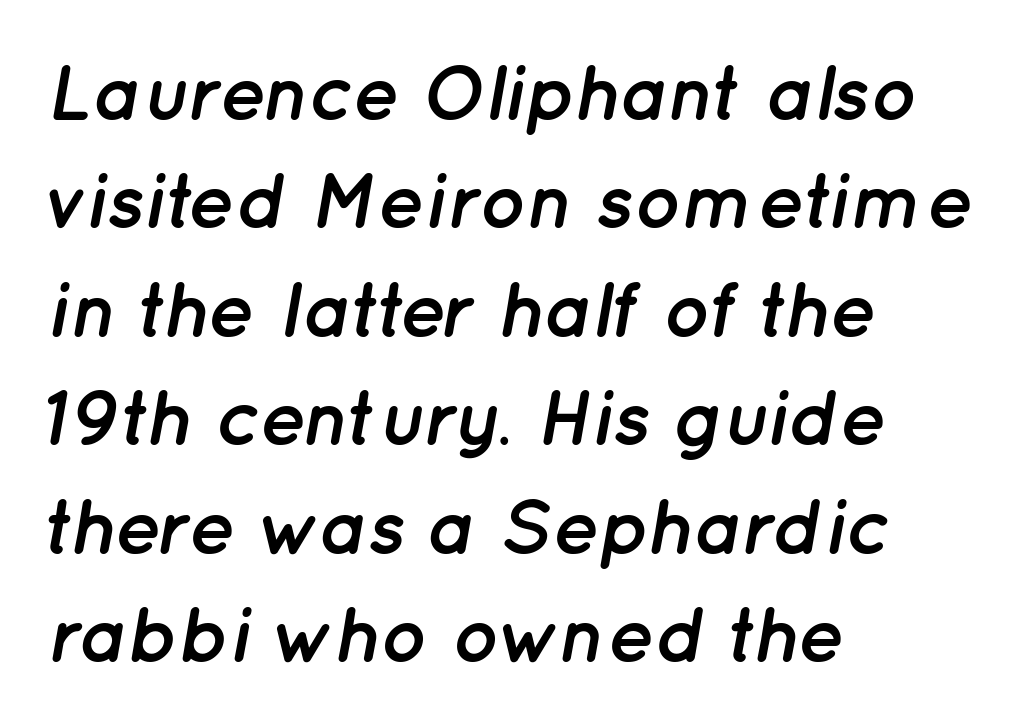
The image shows 78 px semibold type, italic (leaning right); set left-aligned, normal line spacing (1.39x), normal letter spacing, not underlined; low stroke contrast and a medium x-height.
